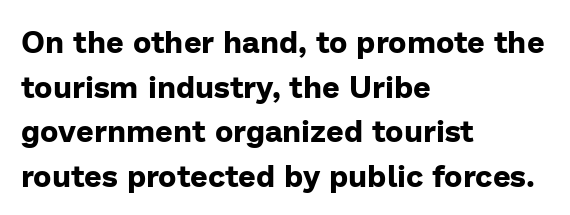
The image shows 31 px bold sans-serif type, upright; set left-aligned, normal line spacing (1.44x), normal letter spacing, not underlined; low stroke contrast and a medium x-height.
